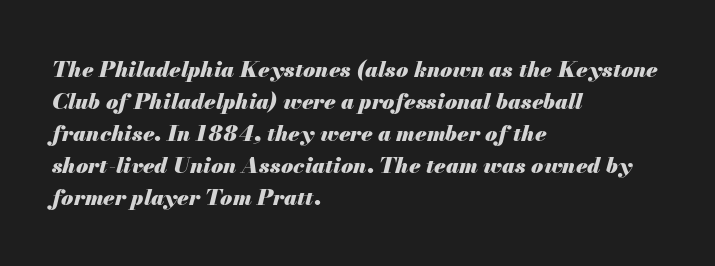
Q: Is the text bold? A: Yes.
Q: Is the text italic (slanted)? A: Yes, it leans right by about 13 degrees.
Q: Is the text underlined? A: No.
Q: How is the paragraph aligned? A: Left-aligned.
Q: Is the spacing between letters normal or unusually wide? A: Normal.
Q: Is the spacing between lines tight, normal or loose? A: Normal.
